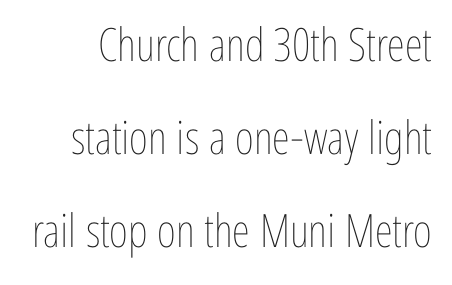
A typesetter would call this proportional, since set widths differ per character. These glyphs show unthickened strokes, regular width or finer. The letterforms sit shoulder to shoulder at normal distance. This rendering features lettering with no underline.
